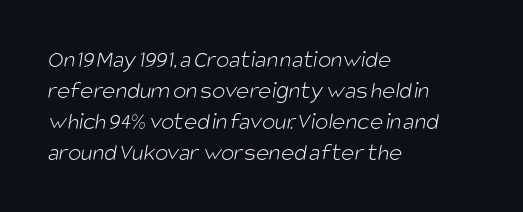
The image shows 25 px text type; set left-aligned, line spacing 1.24x, normal letter spacing, not underlined.
